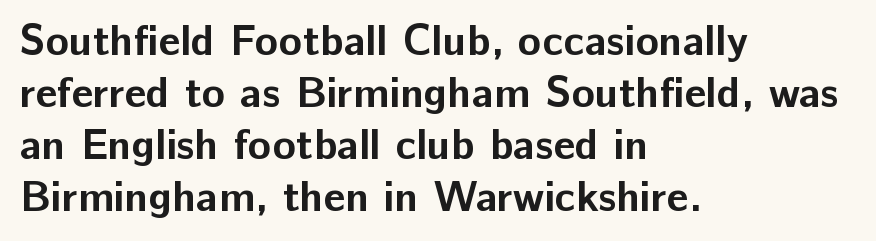
Q: Is the text bold? A: Yes.
Q: Is the text italic (slanted)? A: No, it is upright.
Q: Is the typeface a serif or a sans-serif typeface? A: Sans-serif.
Q: Is the text underlined? A: No.
Q: How is the paragraph aligned? A: Left-aligned.
Q: Is the spacing between letters normal or unusually wide? A: Normal.
Q: Width (condensed, normal, or wide)? A: Normal.
Q: Stroke contrast? A: Low.
Q: x-height? A: Medium.
Q: Monospaced? A: No.
